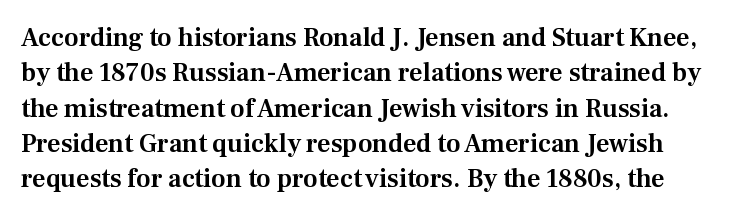
Q: Is the text italic (slanted)? A: No, it is upright.
Q: Is the text underlined? A: No.
Q: Is the spacing between letters normal or unusually wide? A: Normal.
Q: Is the spacing between lines tight, normal or loose? A: Normal.
